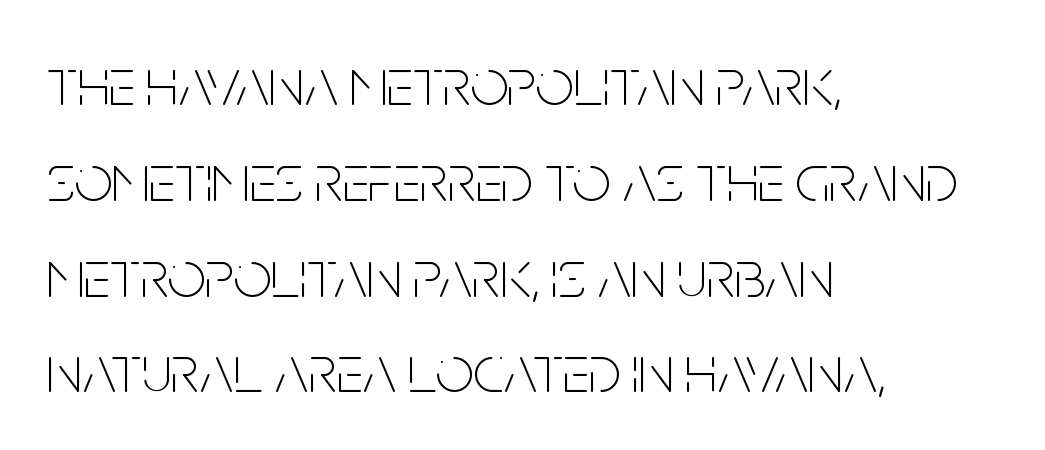
{"serif": "no", "italic": "no", "bold": "no", "weight": "thin", "width": "condensed", "stroke_contrast": "low", "x_height": "large", "monospaced": "no", "underline": "no", "align": "left", "line_spacing": "normal", "line_spacing_ratio": 1.43, "letter_spacing": "normal", "letter_spacing_em": 0.0, "glyph_px": 67}
